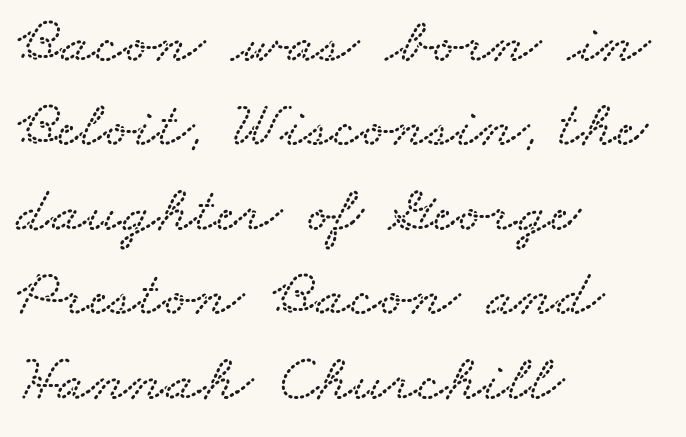
{"width": "wide", "stroke_contrast": "low", "x_height": "small", "monospaced": "no", "underline": "no", "align": "left", "line_spacing": "normal", "line_spacing_ratio": 1.28, "letter_spacing": "normal", "letter_spacing_em": 0.0, "glyph_px": 66}
